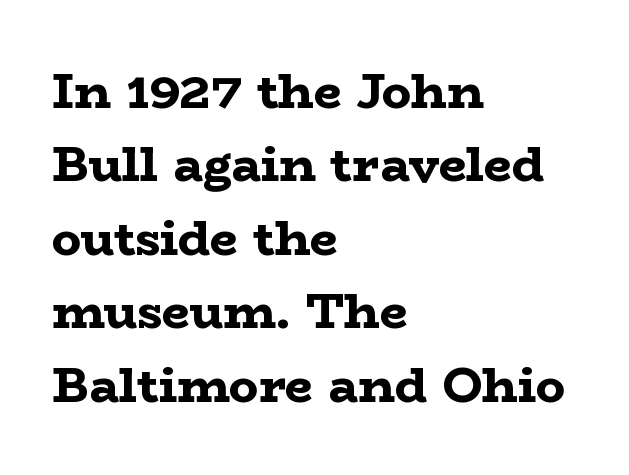
{"serif": "yes", "italic": "no", "bold": "yes", "weight": "bold", "width": "wide", "stroke_contrast": "low", "x_height": "medium", "monospaced": "no", "underline": "no", "align": "left", "line_spacing": "normal", "line_spacing_ratio": 1.5, "letter_spacing": "normal", "letter_spacing_em": 0.0, "glyph_px": 49}
